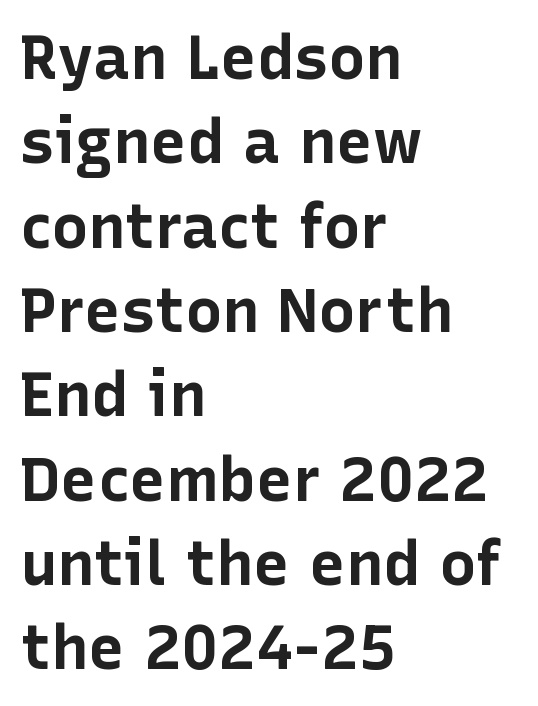
{"serif": "no", "italic": "no", "bold": "yes", "weight": "bold", "width": "normal", "stroke_contrast": "low", "x_height": "medium", "monospaced": "no", "underline": "no", "align": "left", "line_spacing": "normal", "line_spacing_ratio": 1.36, "letter_spacing": "normal", "letter_spacing_em": 0.0, "glyph_px": 62}
